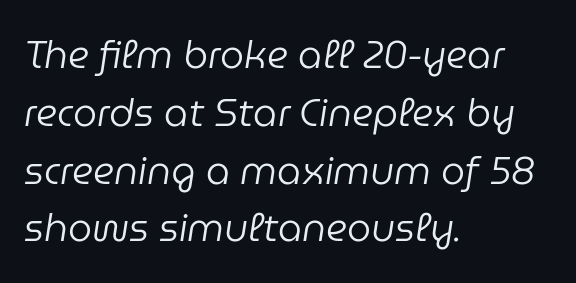
{"italic": "yes", "lean": "right", "slant_degrees": 9, "bold": "no", "weight": "regular", "width": "normal", "stroke_contrast": "low", "x_height": "medium", "monospaced": "no", "underline": "no", "align": "left", "line_spacing": "normal", "line_spacing_ratio": 1.52, "letter_spacing": "normal", "letter_spacing_em": 0.0, "glyph_px": 38}
